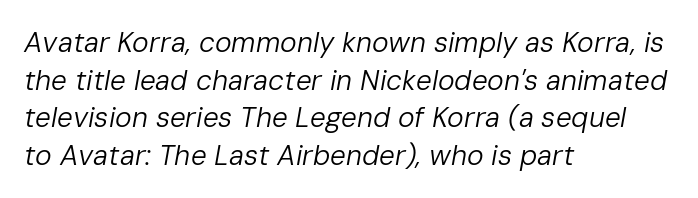
Q: Is the text bold? A: No.
Q: Is the text italic (slanted)? A: Yes, it leans right by about 10 degrees.
Q: Is the text underlined? A: No.
Q: How is the paragraph aligned? A: Left-aligned.
Q: Is the spacing between letters normal or unusually wide? A: Normal.
Q: Is the spacing between lines tight, normal or loose? A: Normal.
Q: Width (condensed, normal, or wide)? A: Normal.
Q: Stroke contrast? A: Low.
Q: x-height? A: Medium.
Q: Monospaced? A: No.
